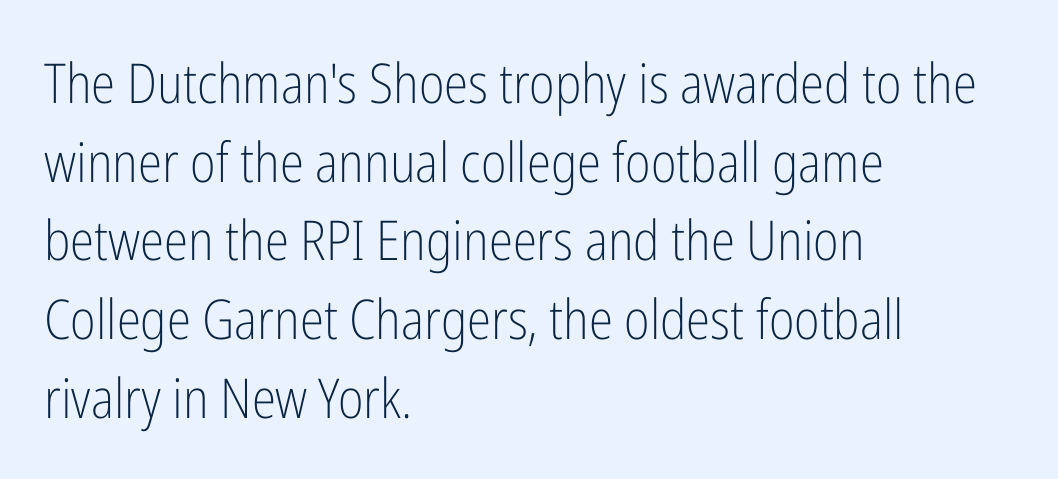
The image shows 55 px light, condensed sans-serif type, upright; set left-aligned, normal line spacing (1.43x), normal letter spacing, not underlined; low stroke contrast and a medium x-height.
